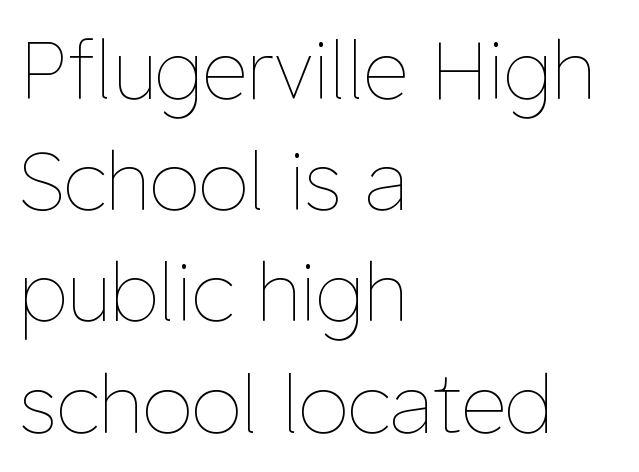
{"italic": "no", "bold": "no", "weight": "thin", "width": "normal", "stroke_contrast": "low", "x_height": "medium", "monospaced": "no", "underline": "no", "align": "left", "line_spacing": "normal", "line_spacing_ratio": 1.39, "letter_spacing": "normal", "letter_spacing_em": 0.0, "glyph_px": 80}
